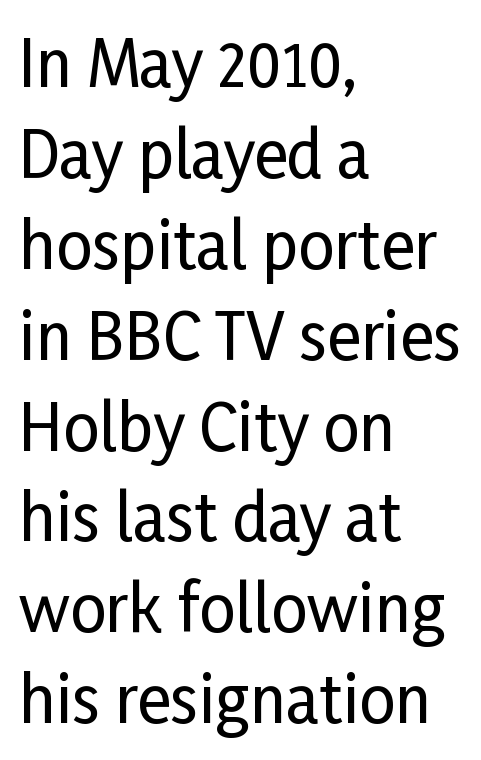
The passage shown is not underscored anywhere. Horizontal alignment here is leftward, the default for most running prose. What stands out about the letter spacing? Nothing — it is the standard amount. Looks like regular typesetting: each glyph gets only the width it needs. Reading down the column, the eye jumps a familiar distance to each next line. Posture: vertical.
